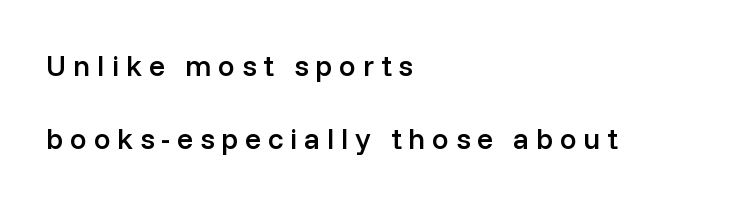
Q: Is the text bold? A: Semi-bold.
Q: Is the text italic (slanted)? A: No, it is upright.
Q: Is the typeface a serif or a sans-serif typeface? A: Sans-serif.
Q: Is the text underlined? A: No.
Q: How is the paragraph aligned? A: Left-aligned.
Q: Is the spacing between letters normal or unusually wide? A: Unusually wide.
Q: Is the spacing between lines tight, normal or loose? A: Loose.
Q: Width (condensed, normal, or wide)? A: Normal.
Q: Stroke contrast? A: Low.
Q: x-height? A: Medium.
Q: Monospaced? A: No.
